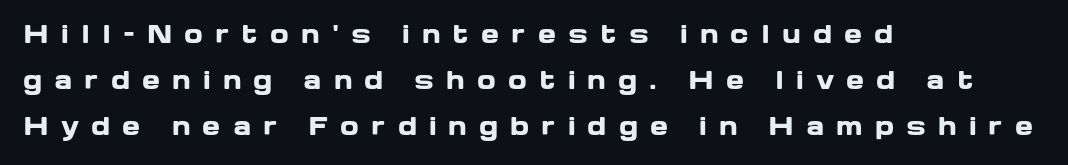
The image shows 24 px bold type, upright; set left-aligned, loose line spacing (1.92x), unusually wide letter spacing (+0.5 em), not underlined.
